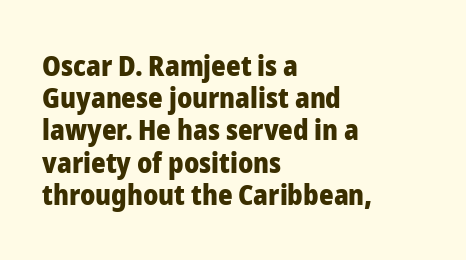
The image shows 28 px heavy sans-serif type, upright; set left-aligned, tight line spacing (1.15x), normal letter spacing, not underlined; low stroke contrast and a medium x-height.
